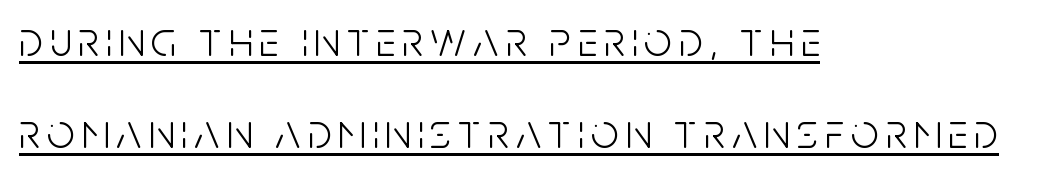
{"serif": "no", "italic": "no", "bold": "no", "weight": "light", "width": "condensed", "stroke_contrast": "low", "x_height": "large", "monospaced": "no", "underline": "yes", "align": "left", "line_spacing_ratio": 1.88, "glyph_px": 49}
